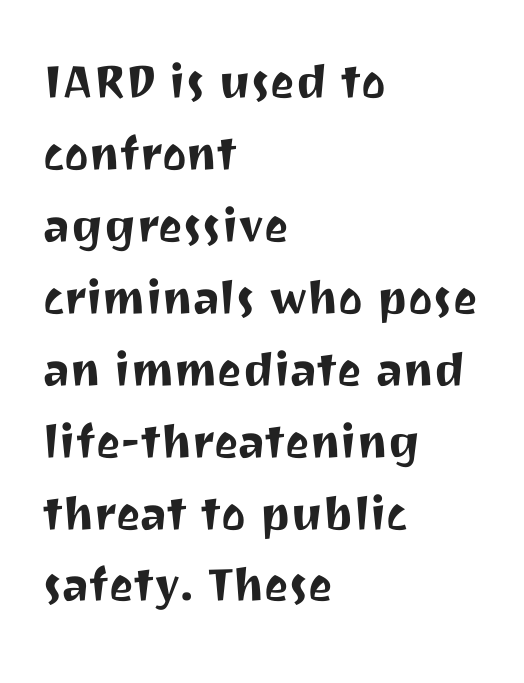
Q: Is the text italic (slanted)? A: No, it is upright.
Q: Is the typeface a serif or a sans-serif typeface? A: Sans-serif.
Q: Is the text underlined? A: No.
Q: How is the paragraph aligned? A: Left-aligned.
Q: Is the spacing between letters normal or unusually wide? A: Normal.
Q: Width (condensed, normal, or wide)? A: Normal.
Q: Stroke contrast? A: Medium.
Q: x-height? A: Medium.
Q: Monospaced? A: No.
